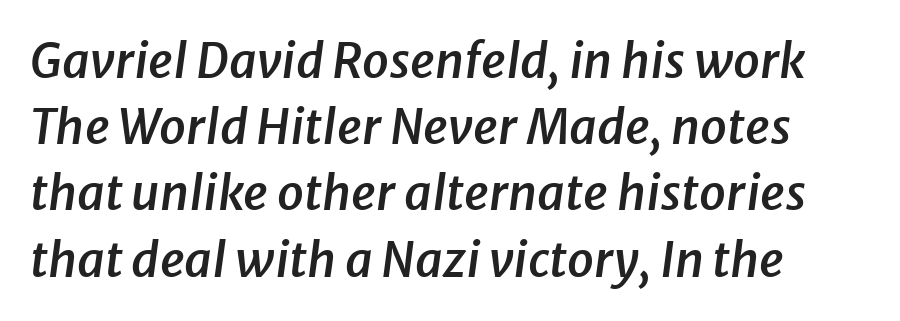
{"italic": "yes", "lean": "right", "slant_degrees": 8, "bold": "semi", "weight": "semibold", "width": "normal", "stroke_contrast": "low", "x_height": "medium", "monospaced": "no", "underline": "no", "align": "left", "line_spacing": "normal", "line_spacing_ratio": 1.38, "letter_spacing": "normal", "letter_spacing_em": 0.0, "glyph_px": 48}
